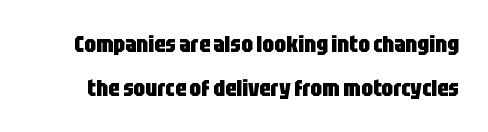
Anything drawn beneath the words? Only blank space. Notice how the stems are strictly vertical — no italics here. The strokes are fattened all the way to bold. Successive baselines arrive slowly, with a big drop between each. Default kerning and tracking; the words read as compact shapes.
